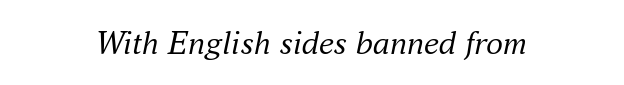
Character widths vary here, with narrow letters taking less room than wide ones. The text was rendered using a seriffed face with decorative stroke endings. The gap between lines stays unmarked. The passage shown has conventional tracking throughout. Centered paragraph, ragged on both sides.
